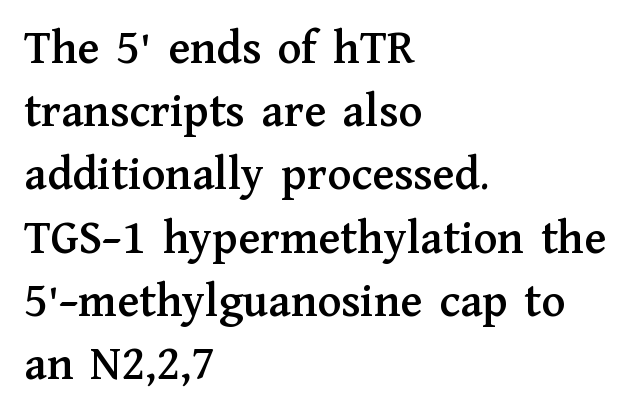
{"serif": "yes", "italic": "no", "width": "normal", "stroke_contrast": "medium", "x_height": "medium", "monospaced": "no", "underline": "no", "align": "left", "line_spacing": "normal", "line_spacing_ratio": 1.29, "letter_spacing": "normal", "letter_spacing_em": 0.0, "glyph_px": 49}
